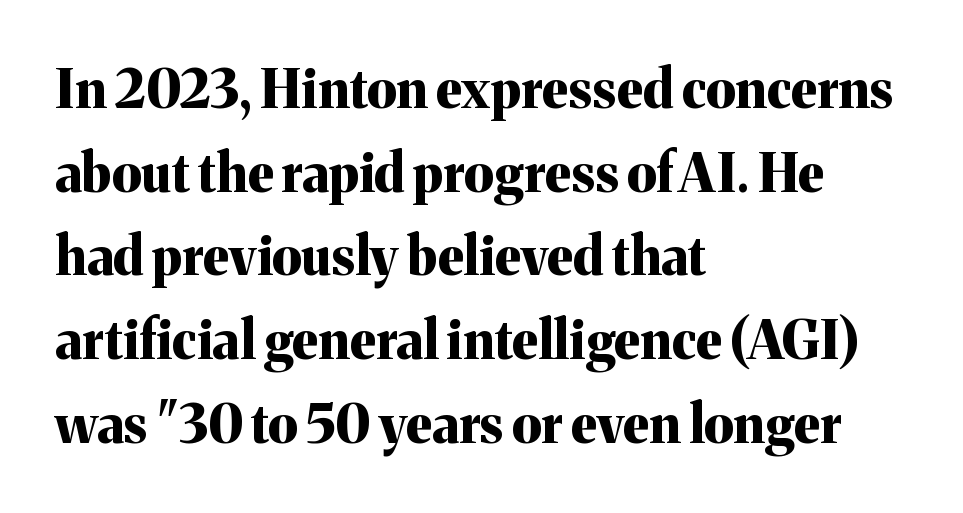
Each glyph is drawn with heavy, bold strokes. Do the letters lean? They stand straight. Reading down the block, your eye returns to a fixed left position each line. Check under the words: just untouched page. Do the characters align in a grid? No, the font is proportional.
